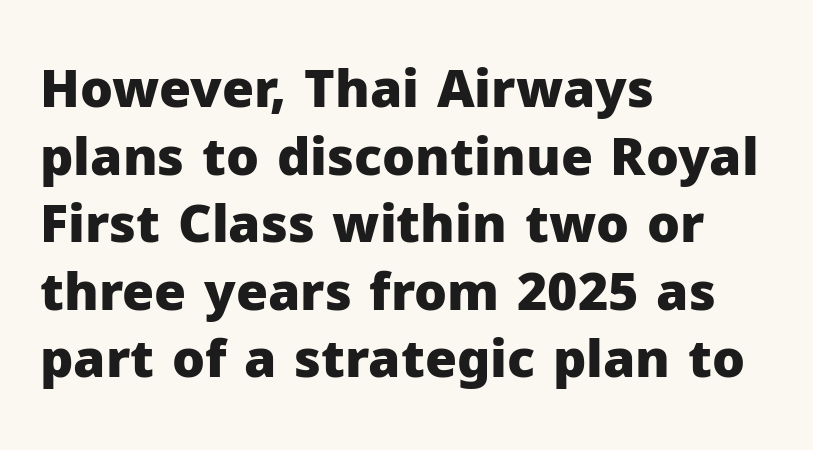
The image shows 52 px heavy sans-serif type, upright; set left-aligned, normal line spacing (1.3x), normal letter spacing, not underlined; low stroke contrast and a medium x-height.
